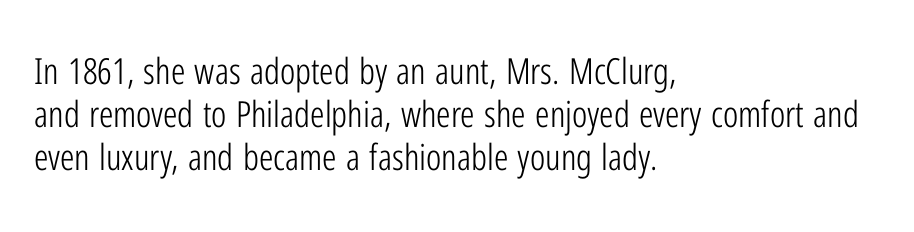
{"serif": "no", "italic": "no", "bold": "no", "weight": "light", "width": "condensed", "stroke_contrast": "low", "x_height": "medium", "monospaced": "no", "underline": "no", "align": "left", "line_spacing_ratio": 1.2, "letter_spacing": "normal", "letter_spacing_em": 0.0, "glyph_px": 36}
